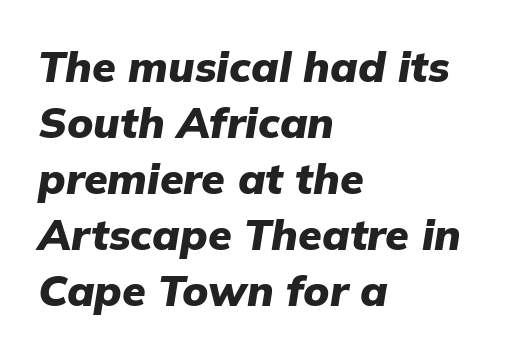
The image shows 43 px heavy type, italic (leaning right); set left-aligned, normal line spacing (1.3x), normal letter spacing, not underlined; low stroke contrast and a medium x-height.
